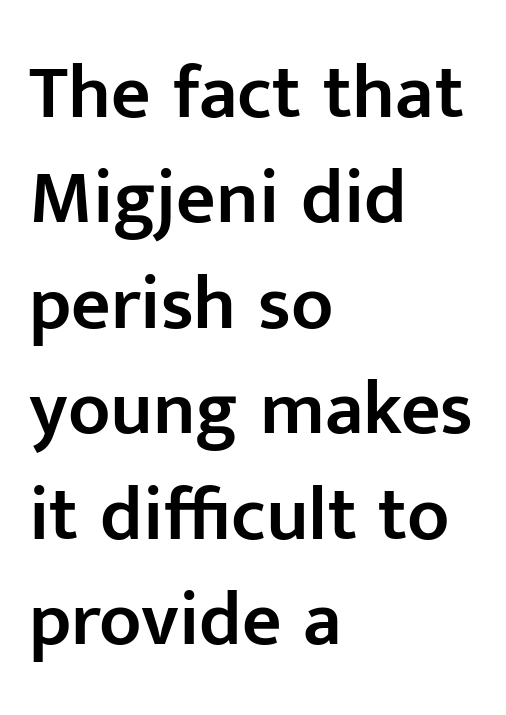
The image shows 77 px semibold sans-serif type, upright; set left-aligned, normal line spacing (1.37x), normal letter spacing, not underlined; low stroke contrast and a medium x-height.
